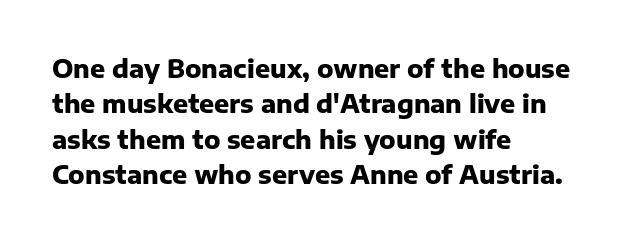
{"italic": "no", "bold": "yes", "underline": "no", "align": "left", "line_spacing": "normal", "line_spacing_ratio": 1.42, "letter_spacing": "normal", "letter_spacing_em": 0.0, "glyph_px": 25}
